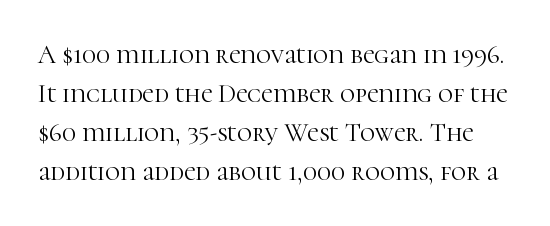
Q: Is the text bold? A: No.
Q: Is the text italic (slanted)? A: No, it is upright.
Q: Is the text underlined? A: No.
Q: Is the spacing between letters normal or unusually wide? A: Normal.
Q: Is the spacing between lines tight, normal or loose? A: Normal.
